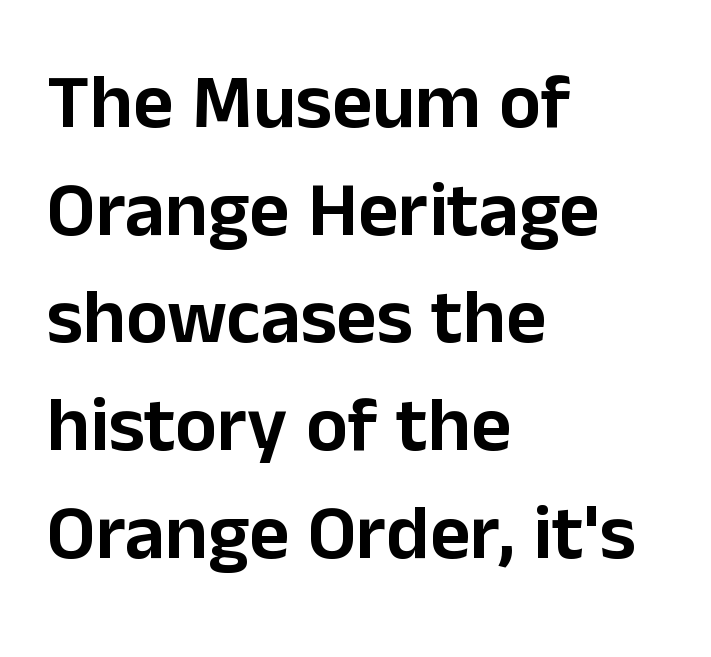
Characters follow at the spacing the type designer built in. Underline: absent. The lettering stays uniformly vertical, giving the passage a roman look. The typeface chosen for these lines omits serifs. Here the designer chose a conventional face with non-uniform glyph widths.
